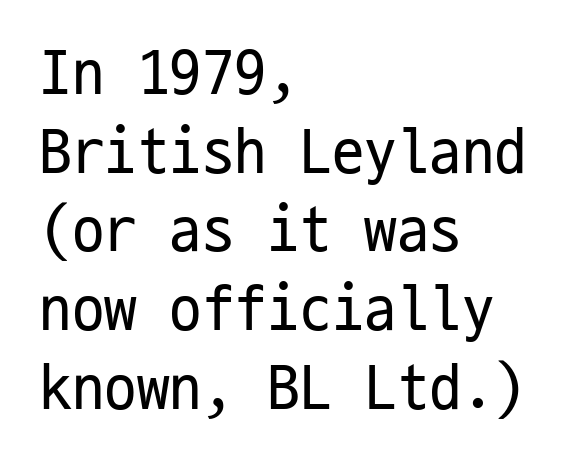
The image shows 65 px regular-weight, condensed sans-serif type, upright, monospaced; set left-aligned, line spacing 1.21x, normal letter spacing, not underlined; low stroke contrast and a medium x-height.
